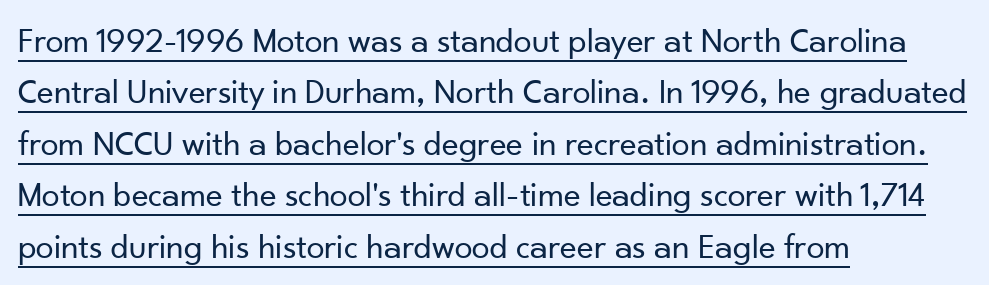
The image shows 36 px regular-weight sans-serif type, upright; set left-aligned, normal line spacing (1.43x), normal letter spacing, underlined; low stroke contrast and a small x-height.
